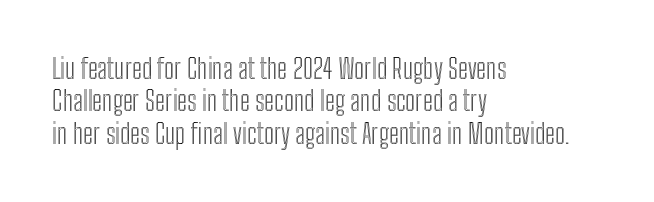
{"italic": "no", "underline": "no", "align": "left", "line_spacing_ratio": 1.2, "letter_spacing": "normal", "letter_spacing_em": 0.0, "glyph_px": 27}
